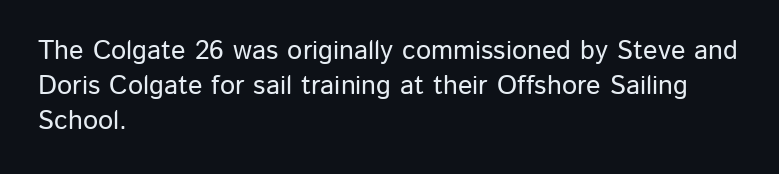
{"italic": "no", "underline": "no", "align": "left", "line_spacing": "normal", "line_spacing_ratio": 1.29, "letter_spacing": "normal", "letter_spacing_em": 0.0, "glyph_px": 27}
